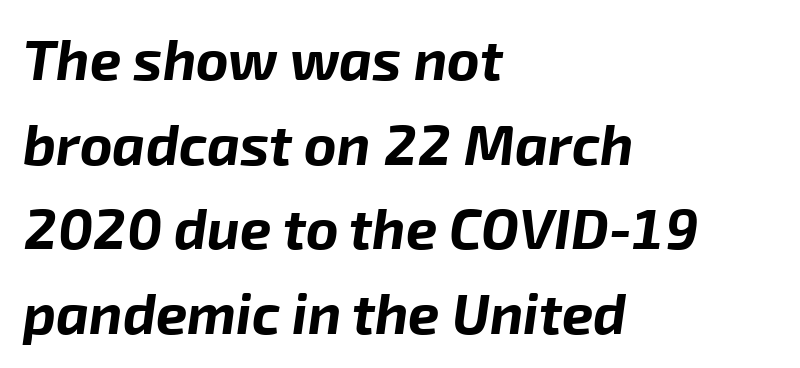
Q: Is the text bold? A: Yes.
Q: Is the text italic (slanted)? A: Yes, it leans right by about 8 degrees.
Q: Is the text underlined? A: No.
Q: How is the paragraph aligned? A: Left-aligned.
Q: Is the spacing between letters normal or unusually wide? A: Normal.
Q: Is the spacing between lines tight, normal or loose? A: Normal.
Q: Width (condensed, normal, or wide)? A: Normal.
Q: Stroke contrast? A: Low.
Q: x-height? A: Medium.
Q: Monospaced? A: No.
